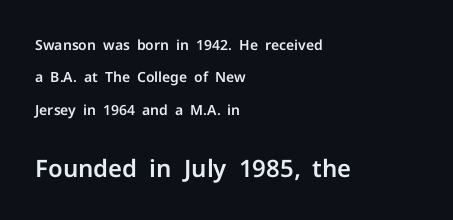
{"italic": "no", "underline": "no", "align": "left", "line_spacing": "loose", "line_spacing_ratio": 2.32, "letter_spacing": "normal", "letter_spacing_em": 0.0, "larger_block": "second", "size_ratio": 1.71, "glyph_px": 24}
